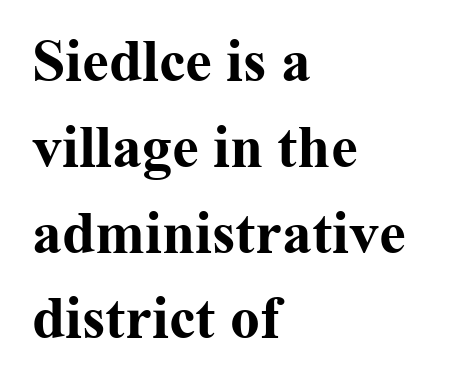
{"serif": "yes", "italic": "no", "bold": "yes", "weight": "bold", "width": "normal", "stroke_contrast": "medium", "x_height": "medium", "monospaced": "no", "underline": "no", "align": "left", "line_spacing": "normal", "line_spacing_ratio": 1.43, "letter_spacing": "normal", "letter_spacing_em": 0.0, "glyph_px": 60}
